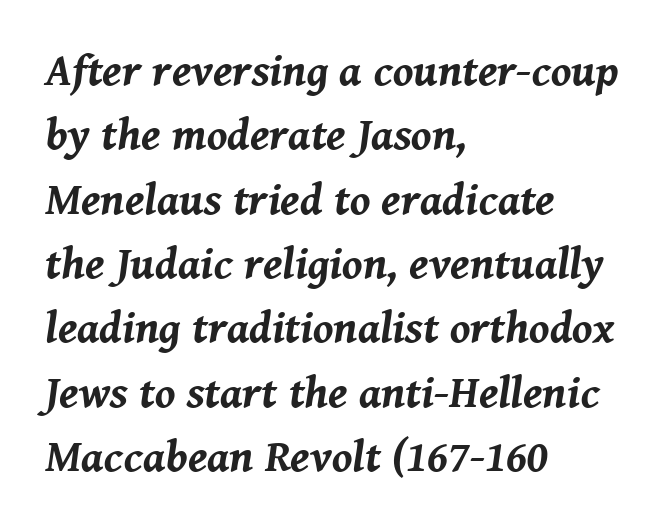
{"italic": "yes", "lean": "right", "slant_degrees": 8, "bold": "yes", "weight": "bold", "width": "normal", "stroke_contrast": "medium", "x_height": "medium", "monospaced": "no", "underline": "no", "align": "left", "line_spacing": "normal", "line_spacing_ratio": 1.43, "letter_spacing": "normal", "letter_spacing_em": 0.0, "glyph_px": 45}
